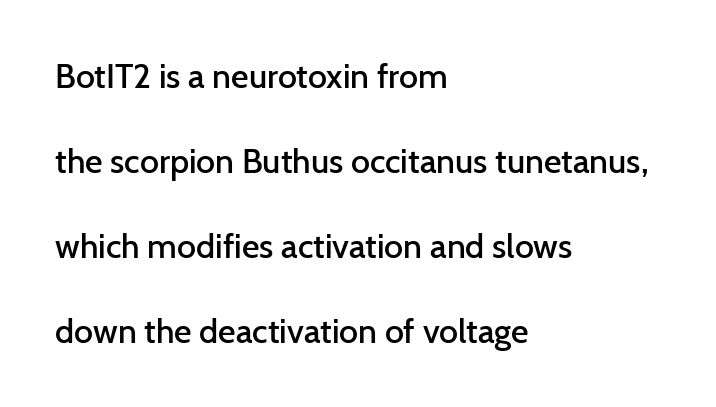
A sans-serif font was chosen for this passage. Leading: increased. The lines are quadded left. The glyphs are unaccompanied by any horizontal stroke below them. Caption: semibold face, moderately heavy strokes. Each letter keeps its own natural width here, so spacing adapts to shape.
